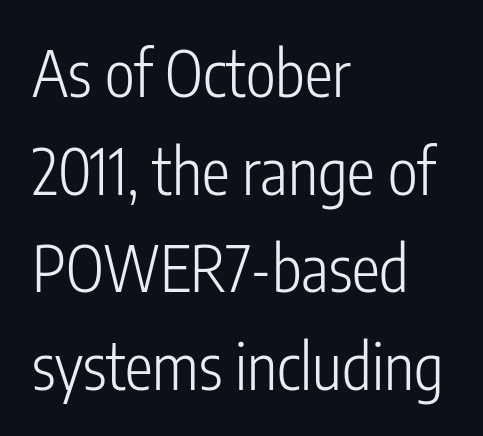
The typesetter chose a ragged-right arrangement here. The string is rendered with underlining switched off. Italic: no, the glyphs are upright roman. Character widths vary here, with narrow letters taking less room than wide ones.
